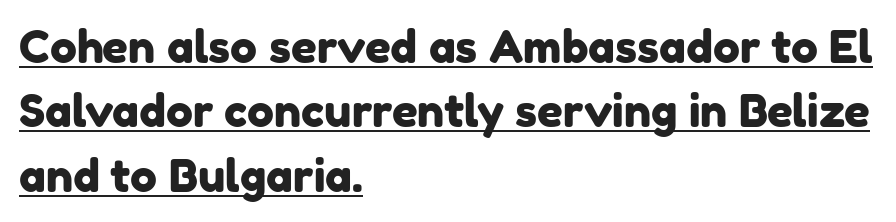
{"serif": "no", "width": "normal", "stroke_contrast": "low", "x_height": "medium", "monospaced": "no", "underline": "yes", "align": "left", "line_spacing": "normal", "line_spacing_ratio": 1.43, "letter_spacing": "normal", "letter_spacing_em": 0.0, "glyph_px": 45}
